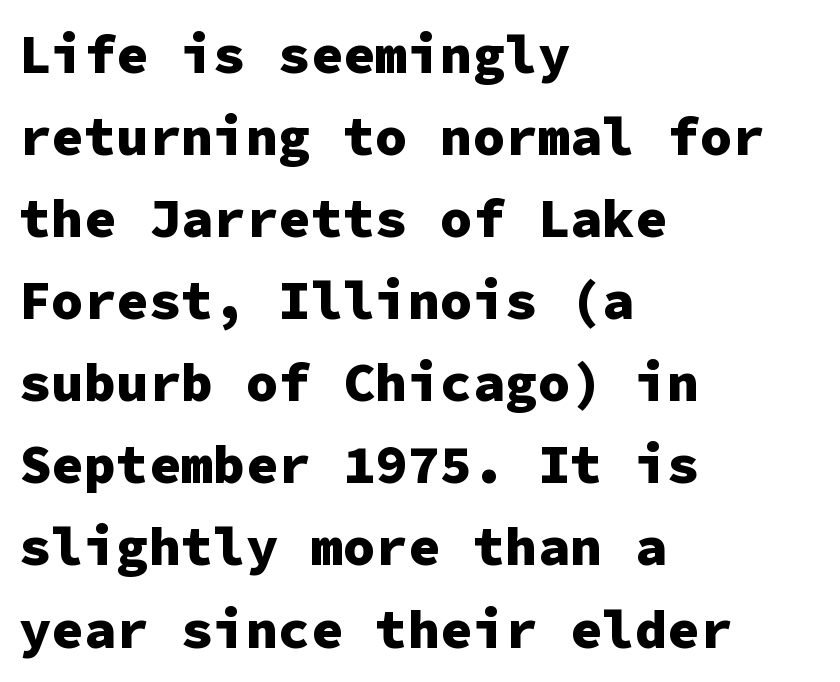
Q: Is the text bold? A: Yes.
Q: Is the text italic (slanted)? A: No, it is upright.
Q: Is the typeface a serif or a sans-serif typeface? A: Sans-serif.
Q: Is the text underlined? A: No.
Q: How is the paragraph aligned? A: Left-aligned.
Q: Is the spacing between letters normal or unusually wide? A: Normal.
Q: Is the spacing between lines tight, normal or loose? A: Normal.
Q: Width (condensed, normal, or wide)? A: Normal.
Q: Stroke contrast? A: Low.
Q: x-height? A: Medium.
Q: Monospaced? A: Yes.
